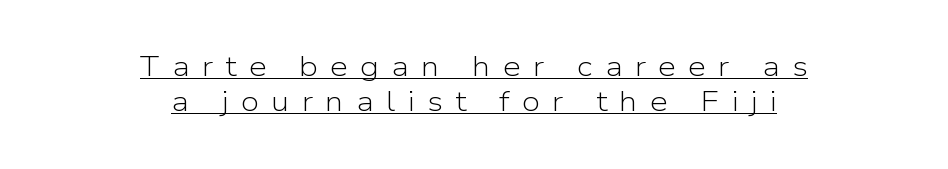
The image shows 29 px light sans-serif type, upright; set centered, line spacing 1.21x, unusually wide letter spacing (+0.42 em), underlined; low stroke contrast and a medium x-height.
